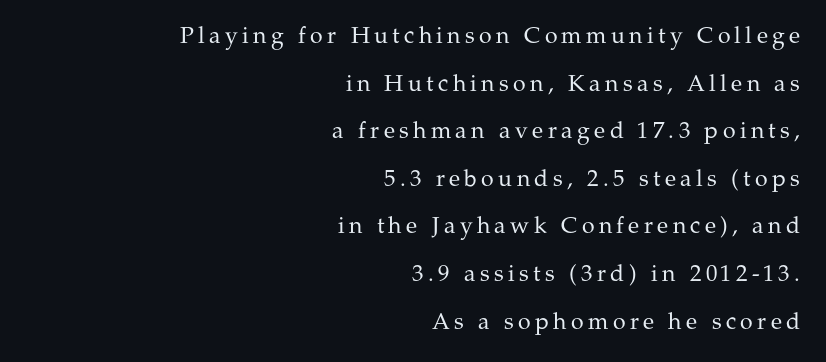
The image shows 23 px text type, upright; set right-aligned, loose line spacing (2.07x), not underlined.
